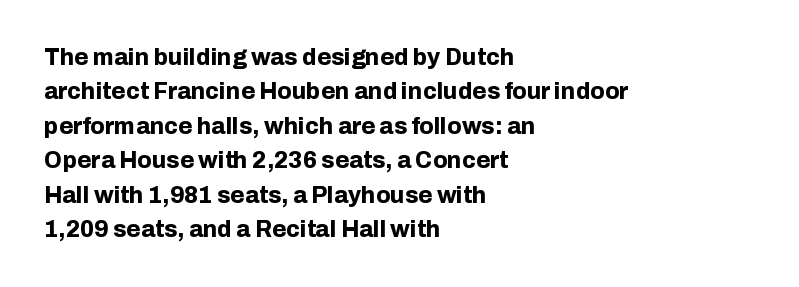
Is the letter spacing exaggerated? No — it looks like the ordinary default. Reading down the block, your eye returns to a fixed left position each line. Heavy-handed strokes throughout: this text is bold. Just letters on the line, the space beneath them empty. Baseline-to-baseline distance is the conventional proportion of letter height. A roman cut, with each character standing at attention.
